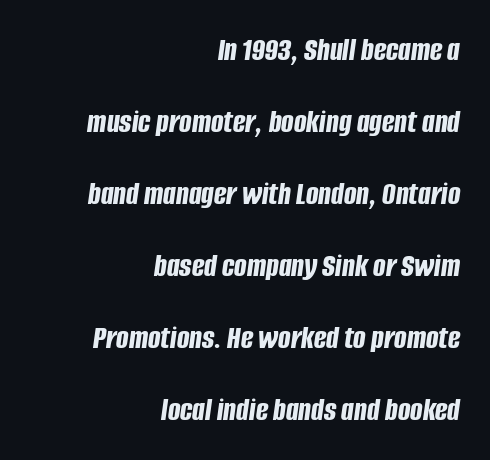
The image shows 33 px bold, condensed type, italic (leaning right); set right-aligned, loose line spacing (2.18x), normal letter spacing, not underlined; low stroke contrast and a large x-height.
